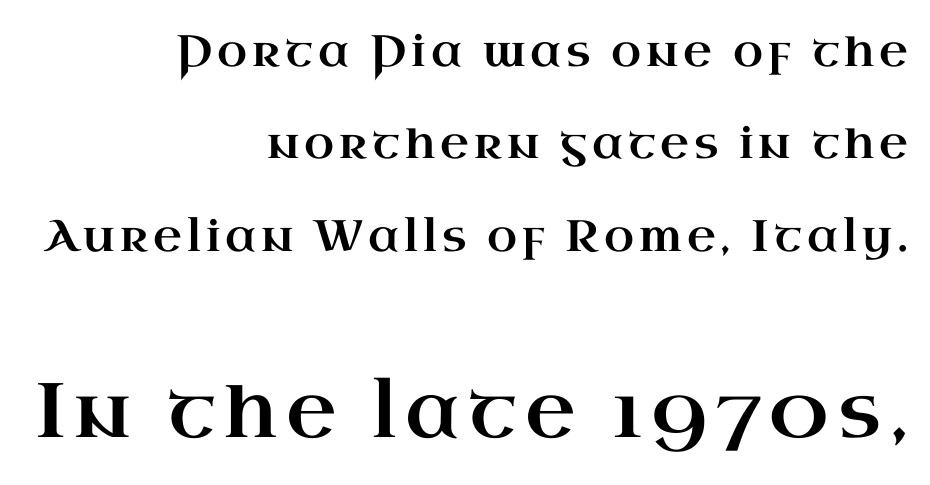
The image shows 77 px wide serif type, upright; set right-aligned, loose line spacing (2.1x), not underlined; the second (bottom) block is 1.75x larger; high stroke contrast and a small x-height.
